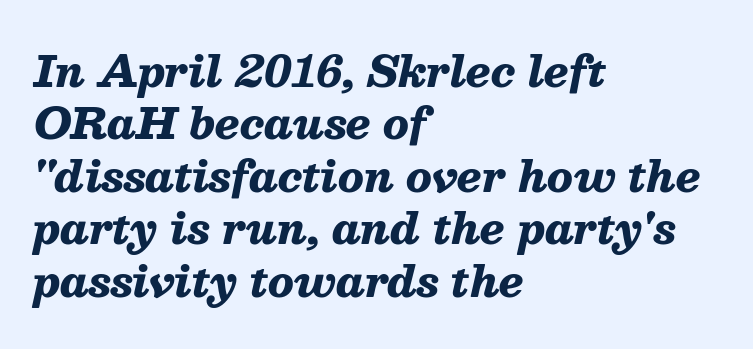
Q: Is the text bold? A: Yes.
Q: Is the text italic (slanted)? A: Yes, it leans right by about 13 degrees.
Q: Is the text underlined? A: No.
Q: How is the paragraph aligned? A: Left-aligned.
Q: Is the spacing between letters normal or unusually wide? A: Normal.
Q: Is the spacing between lines tight, normal or loose? A: Normal.
Q: Width (condensed, normal, or wide)? A: Normal.
Q: Stroke contrast? A: Medium.
Q: x-height? A: Medium.
Q: Monospaced? A: No.
